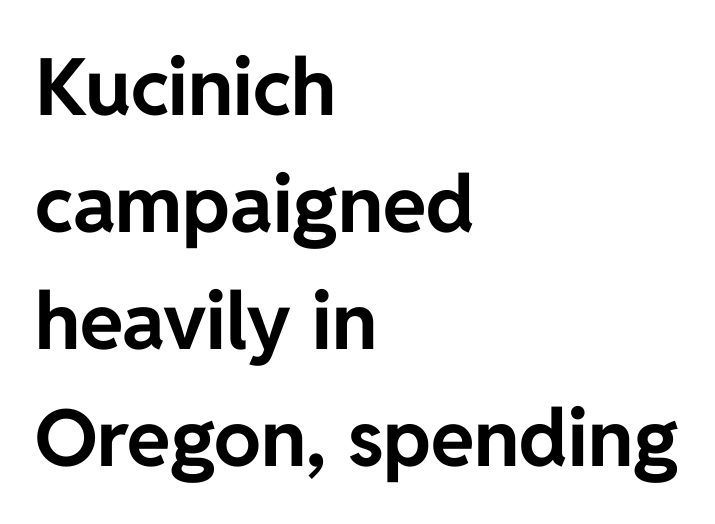
{"serif": "no", "italic": "no", "bold": "yes", "weight": "bold", "width": "normal", "stroke_contrast": "low", "x_height": "medium", "monospaced": "no", "underline": "no", "align": "left", "line_spacing": "normal", "line_spacing_ratio": 1.48, "letter_spacing": "normal", "letter_spacing_em": 0.0, "glyph_px": 79}
